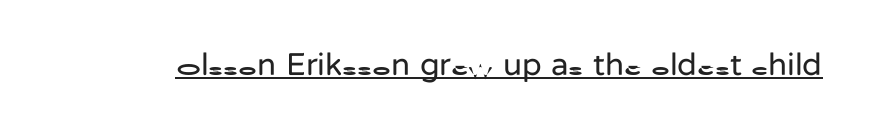
{"serif": "no", "italic": "no", "bold": "no", "weight": "regular", "width": "normal", "stroke_contrast": "low", "x_height": "medium", "monospaced": "no", "underline": "yes", "letter_spacing": "normal", "letter_spacing_em": 0.0, "glyph_px": 32}
